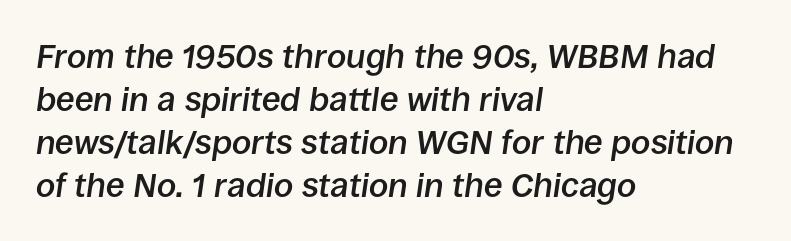
The image shows 34 px semibold type, italic (leaning right); set left-aligned, normal line spacing (1.26x), normal letter spacing, not underlined; low stroke contrast and a large x-height.
